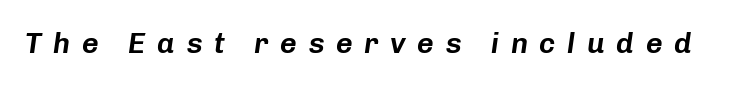
Q: Is the text italic (slanted)? A: Yes, it leans right by about 8 degrees.
Q: Is the text underlined? A: No.
Q: Is the spacing between letters normal or unusually wide? A: Unusually wide.
Q: Width (condensed, normal, or wide)? A: Normal.
Q: Stroke contrast? A: Low.
Q: x-height? A: Medium.
Q: Monospaced? A: No.
